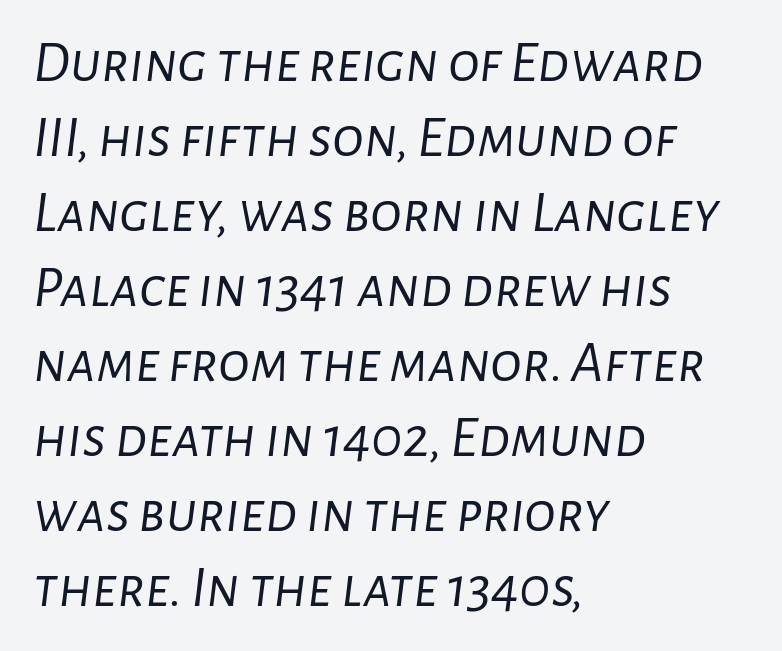
The image shows 59 px light type, italic (leaning right); set left-aligned, normal line spacing (1.27x), normal letter spacing, not underlined; low stroke contrast and a medium x-height.
